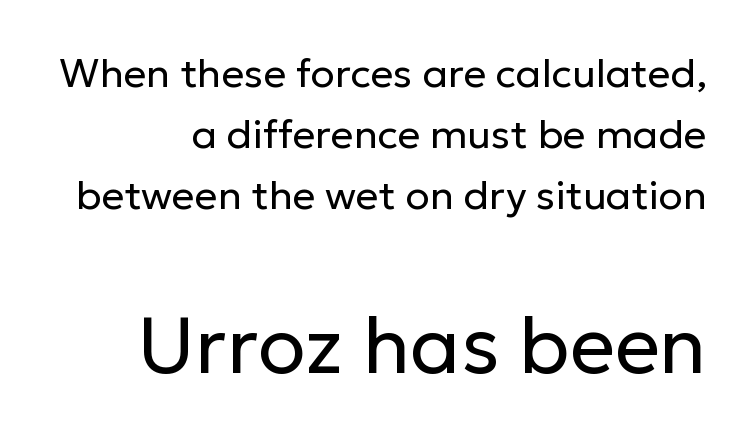
Reading top to bottom, the characters get bigger at the block break. Notice how the stems are strictly vertical — no italics here. Vertical spacing — default. This sample uses plain, unmodified letter spacing.
